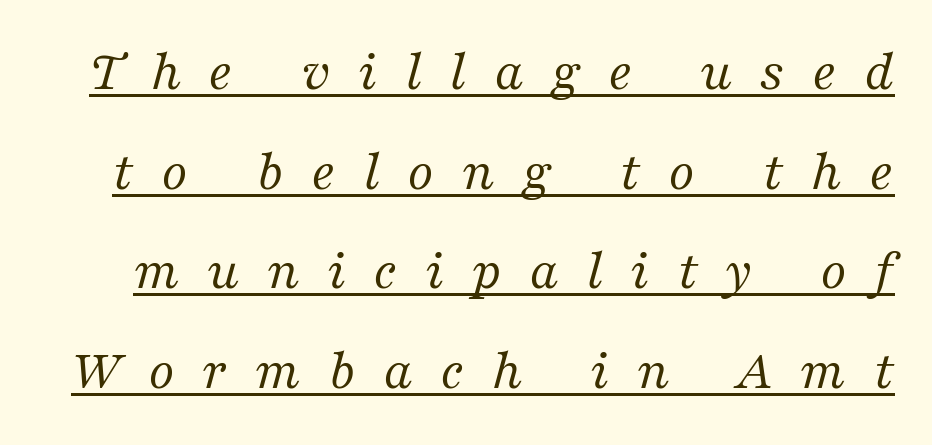
These lines are rendered in a variable-pitch font. On a weight scale, this lands at 450 or below. You can see a thin bar hugging the bottom of the glyphs. You can tell it's italic because the verticals aren't actually vertical.
